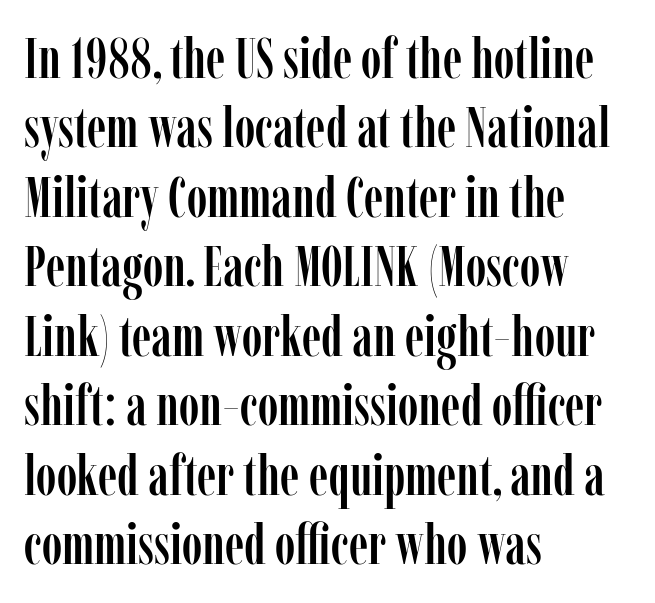
Q: Is the text italic (slanted)? A: No, it is upright.
Q: Is the typeface a serif or a sans-serif typeface? A: Serif.
Q: Is the text underlined? A: No.
Q: How is the paragraph aligned? A: Left-aligned.
Q: Is the spacing between letters normal or unusually wide? A: Normal.
Q: Width (condensed, normal, or wide)? A: Condensed.
Q: Stroke contrast? A: Low.
Q: x-height? A: Medium.
Q: Monospaced? A: No.
